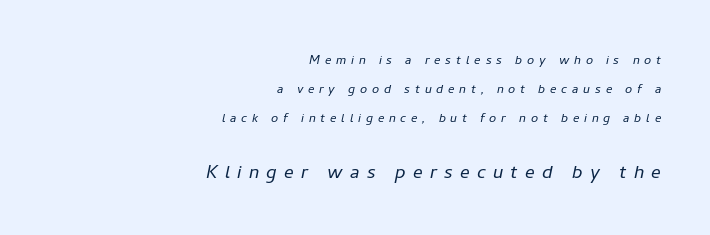
{"italic": "yes", "lean": "right", "slant_degrees": 11, "bold": "no", "underline": "no", "align": "right", "line_spacing_ratio": 1.82, "letter_spacing": "wide", "letter_spacing_em": 0.3, "larger_block": "second", "size_ratio": 1.5, "glyph_px": 24}
